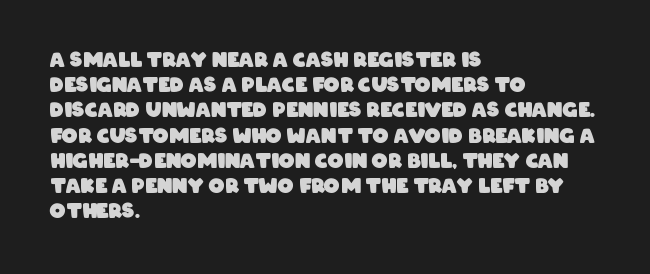
The image shows 20 px bold type; set left-aligned, normal line spacing (1.26x), normal letter spacing, not underlined.
